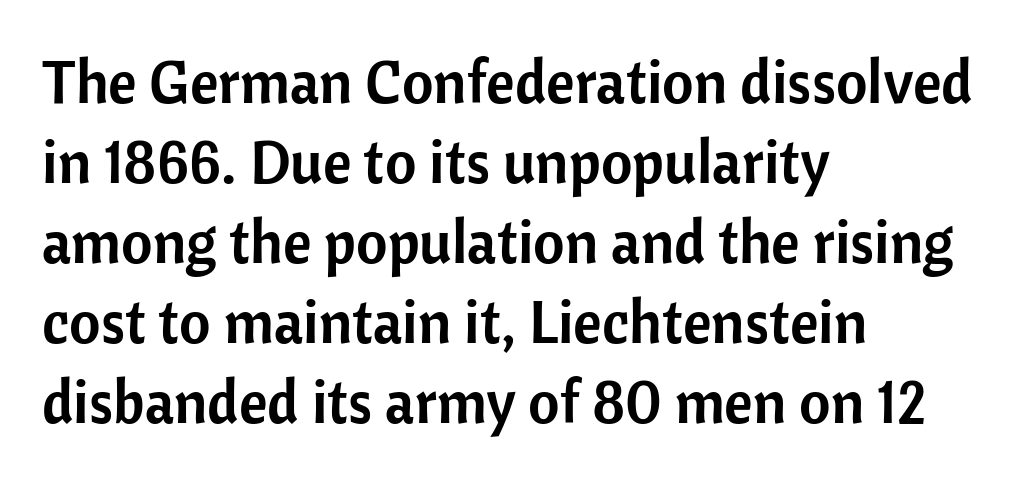
The image shows 61 px sans-serif type, upright; set left-aligned, normal line spacing (1.31x), normal letter spacing, not underlined; low stroke contrast and a medium x-height.
